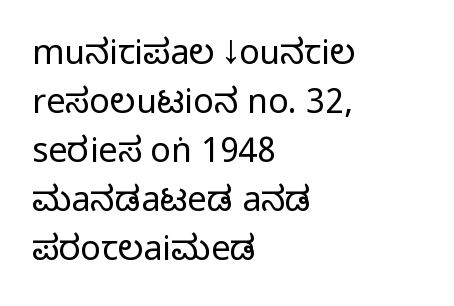
This rendering employs a face without finishing strokes, i.e., a sans-serif. The lettering holds an erect, upright posture throughout. Heaviness? Minimal to ordinary, like unemphasized prose. The rendering uses a moderate line-height, typical for paragraphs. Proportional: the letters do not fall into vertical columns. The ragged edge is on the right, which tells us the setting is flush left.
